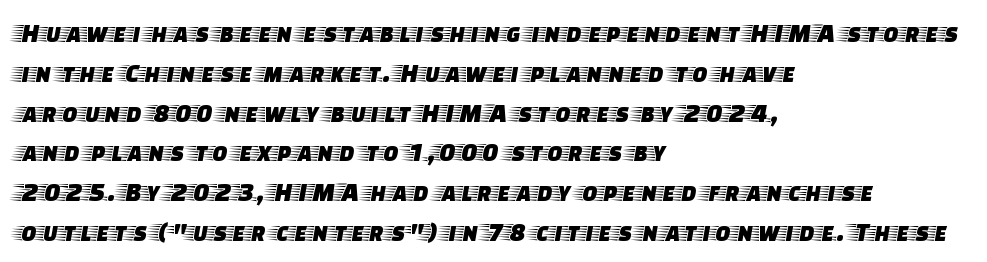
{"serif": "yes", "width": "wide", "stroke_contrast": "low", "x_height": "large", "monospaced": "no", "underline": "no", "align": "left", "line_spacing": "normal", "line_spacing_ratio": 1.42, "letter_spacing": "normal", "letter_spacing_em": 0.0, "glyph_px": 28}
